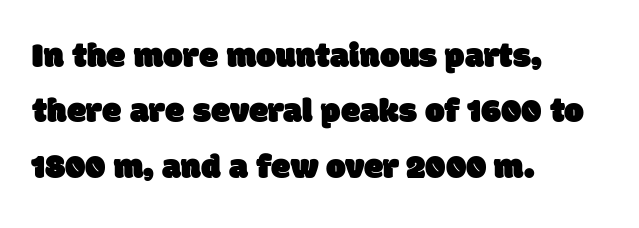
How would I describe the line gaps? Plain and ordinary. The tracking reads as untouched default to a designer's eye. The specimen omits any rule beneath the text block's lines. The passage shown is typeset with a sans-serif family. All the whitespace from short lines collects on the right.
